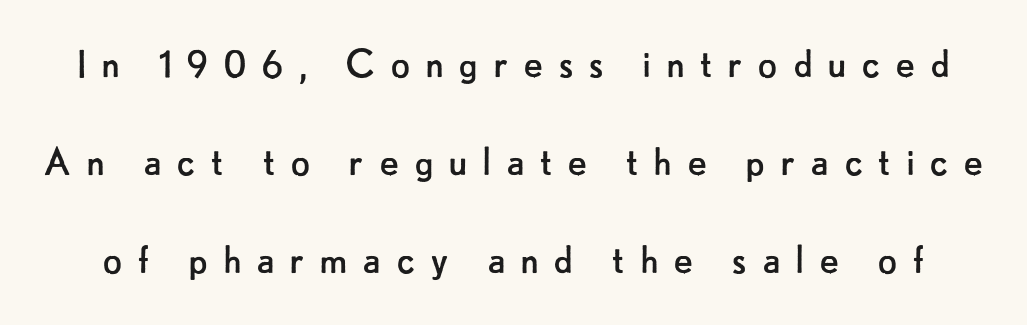
The image shows 46 px regular-weight sans-serif type, upright; set loose line spacing (2.13x), unusually wide letter spacing (+0.31 em), not underlined; low stroke contrast and a small x-height.
